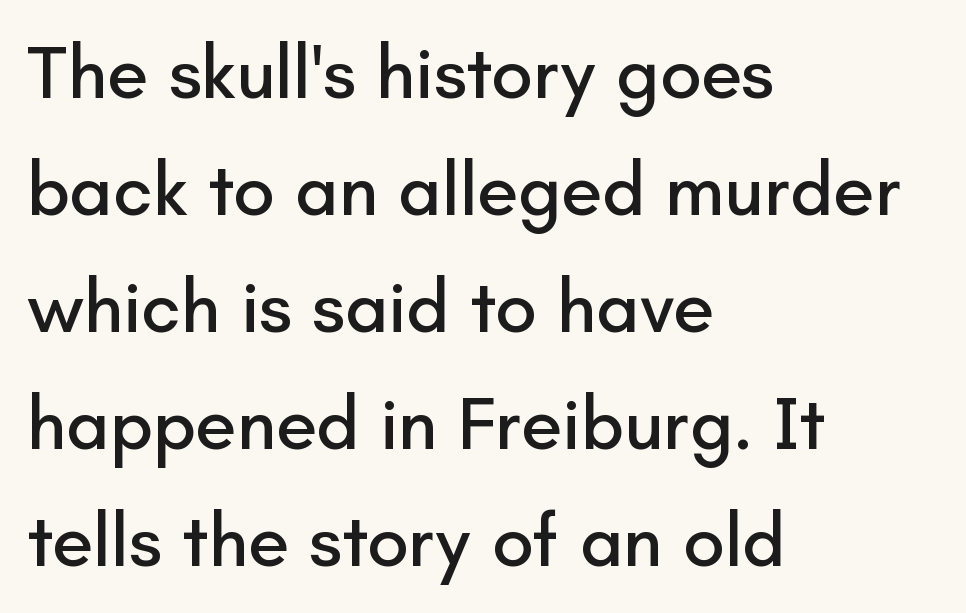
The image shows 75 px sans-serif type, upright; set left-aligned, normal line spacing (1.56x), normal letter spacing, not underlined; low stroke contrast and a small x-height.
